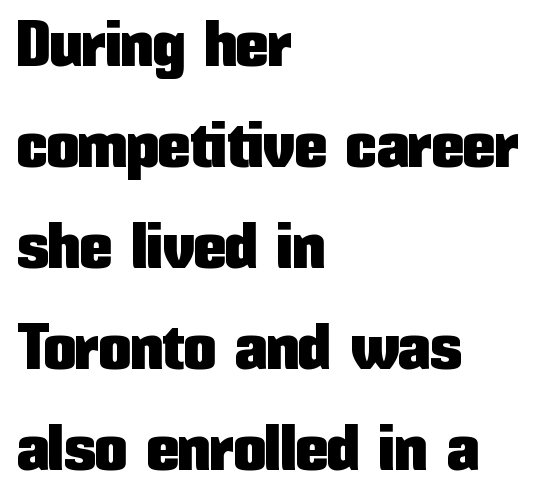
The image shows 64 px condensed sans-serif type, upright; set left-aligned, normal line spacing (1.58x), normal letter spacing, not underlined; low stroke contrast and a medium x-height.
